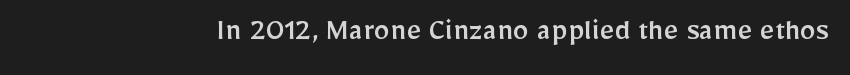
Rendered with straight, roman letterforms. You could not count columns in this text — the font is proportionally spaced. Rule under the text: the space is simply empty. The letters carry no serifs — their stems end cleanly without finishing strokes. This sample uses plain, unmodified letter spacing.
